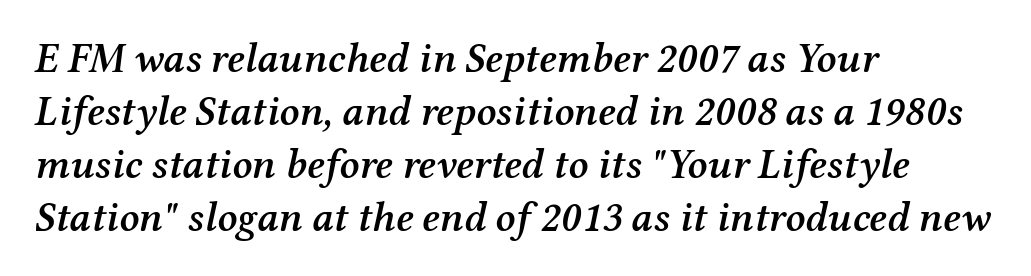
{"serif": "yes", "italic": "yes", "lean": "right", "slant_degrees": 12, "bold": "semi", "weight": "semibold", "width": "normal", "stroke_contrast": "medium", "x_height": "medium", "monospaced": "no", "underline": "no", "align": "left", "line_spacing": "normal", "line_spacing_ratio": 1.26, "letter_spacing": "normal", "letter_spacing_em": 0.0, "glyph_px": 42}
